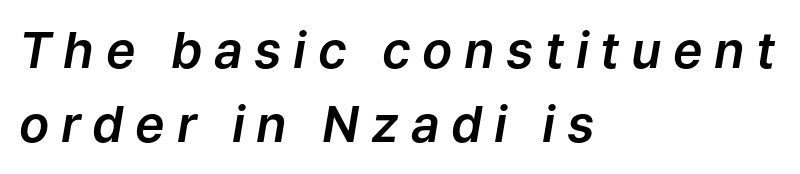
Q: Is the text italic (slanted)? A: Yes, it leans right by about 9 degrees.
Q: Is the text underlined? A: No.
Q: How is the paragraph aligned? A: Left-aligned.
Q: Is the spacing between letters normal or unusually wide? A: Unusually wide.
Q: Is the spacing between lines tight, normal or loose? A: Normal.
Q: Width (condensed, normal, or wide)? A: Normal.
Q: Stroke contrast? A: Low.
Q: x-height? A: Medium.
Q: Monospaced? A: No.
